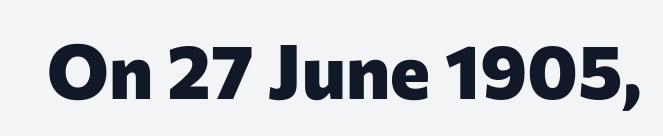
{"serif": "no", "italic": "no", "bold": "yes", "weight": "heavy", "width": "normal", "stroke_contrast": "low", "x_height": "medium", "monospaced": "no", "underline": "no", "letter_spacing": "normal", "letter_spacing_em": 0.0, "glyph_px": 76}
